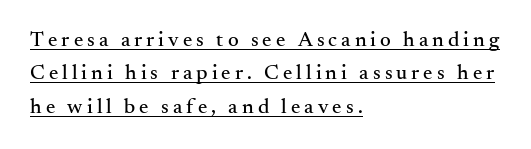
{"italic": "no", "underline": "yes", "align": "left", "line_spacing": "normal", "line_spacing_ratio": 1.59, "glyph_px": 21}
